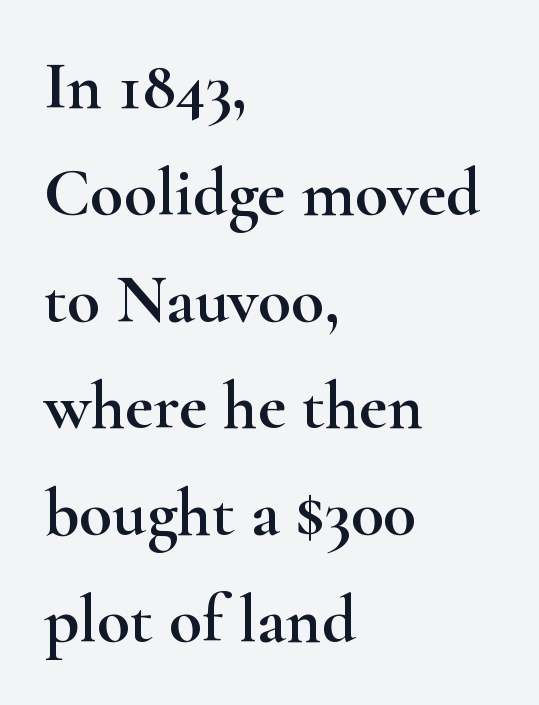
How would I describe the line gaps? Plain and ordinary. Nope, not italic — everything's standing straight. Reading down the block, your eye returns to a fixed left position each line. Observe the ordinary spacing: letters are neighbours, not strangers. Unlike a clean sans, this face finishes its strokes with serifs. The rendering uses natural spacing where letterforms have individual widths.
